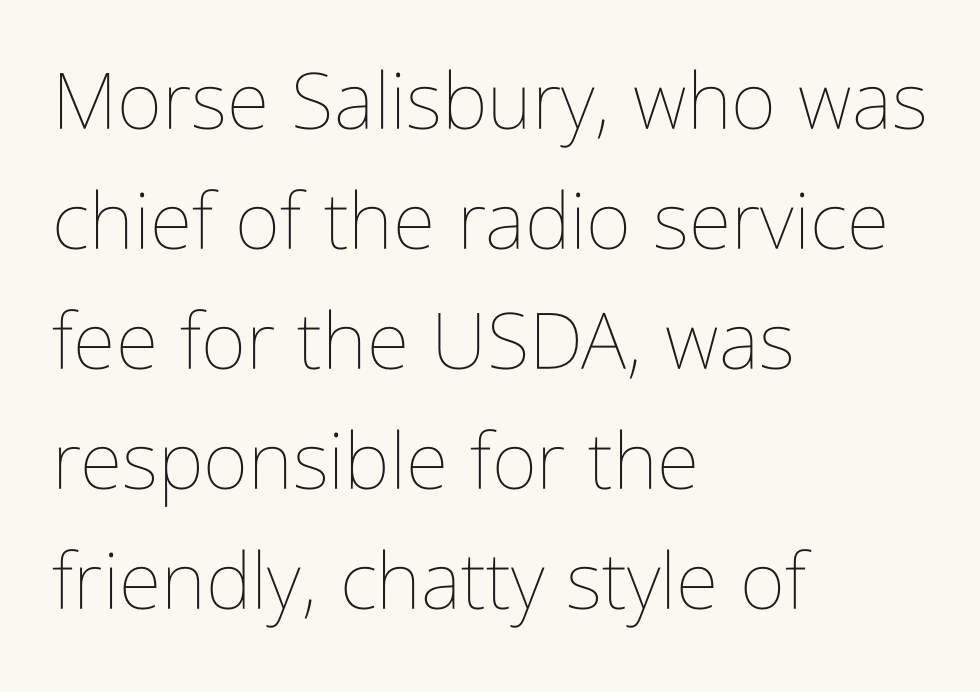
The image shows 78 px thin, condensed type, upright; set left-aligned, normal line spacing (1.54x), normal letter spacing, not underlined; low stroke contrast and a medium x-height.
